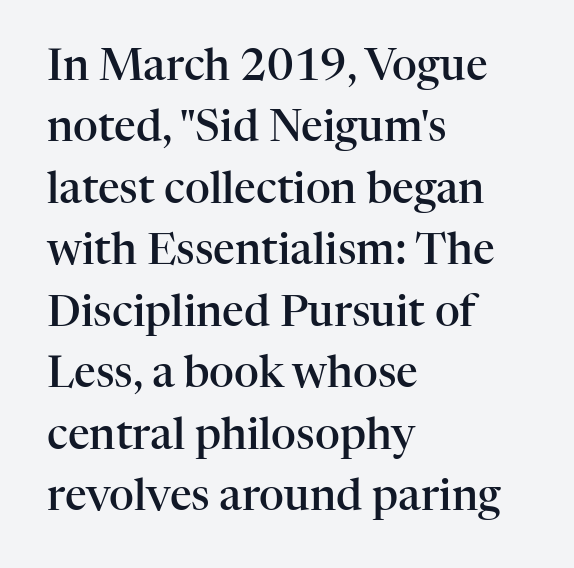
The image shows 43 px semibold serif type, upright; set left-aligned, normal line spacing (1.43x), normal letter spacing, not underlined; high stroke contrast and a medium x-height.
